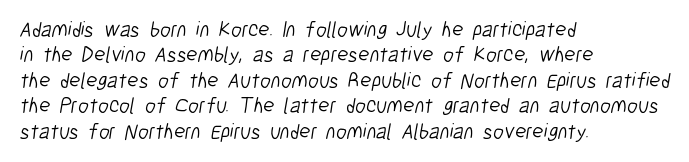
Stem width sits at or under what a default text font uses. Underline: absent. Does extra space separate the letters? No, they use regular spacing. Left-aligned paragraph, ragged on the right.
